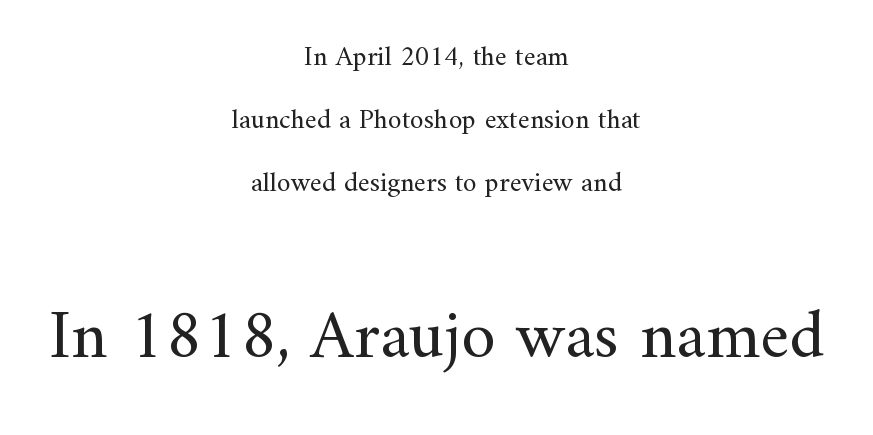
The image shows 70 px regular-weight serif type, upright; set centered, loose line spacing (2.25x), normal letter spacing, not underlined; the second (bottom) block is 2.5x larger; medium stroke contrast and a small x-height.
